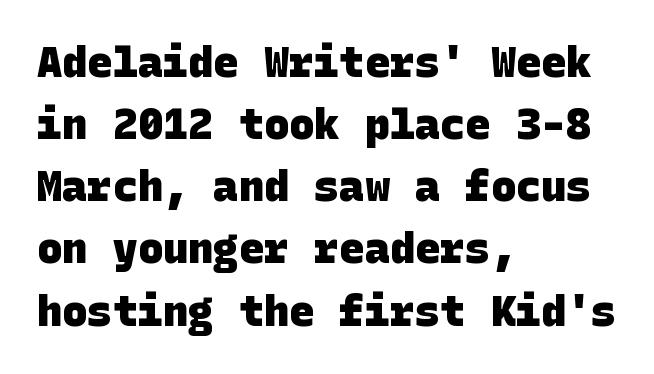
Q: Is the text bold? A: Yes.
Q: Is the typeface a serif or a sans-serif typeface? A: Sans-serif.
Q: Is the text underlined? A: No.
Q: How is the paragraph aligned? A: Left-aligned.
Q: Is the spacing between letters normal or unusually wide? A: Normal.
Q: Is the spacing between lines tight, normal or loose? A: Normal.
Q: Width (condensed, normal, or wide)? A: Normal.
Q: Stroke contrast? A: Low.
Q: x-height? A: Large.
